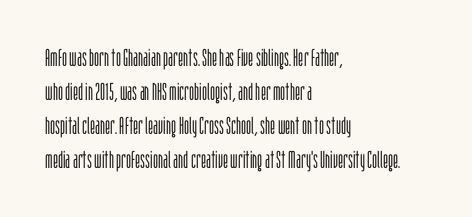
Q: Is the text bold? A: No.
Q: Is the text italic (slanted)? A: No, it is upright.
Q: Is the text underlined? A: No.
Q: How is the paragraph aligned? A: Left-aligned.
Q: Is the spacing between letters normal or unusually wide? A: Normal.
Q: Is the spacing between lines tight, normal or loose? A: Normal.
